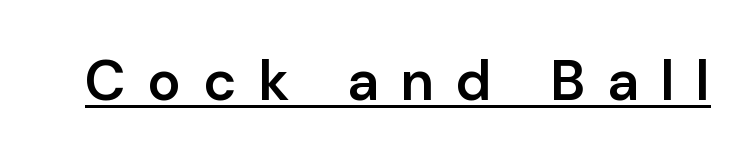
{"serif": "no", "italic": "no", "bold": "semi", "weight": "semibold", "width": "normal", "stroke_contrast": "low", "x_height": "medium", "monospaced": "no", "underline": "yes", "letter_spacing": "wide", "letter_spacing_em": 0.4, "glyph_px": 56}
